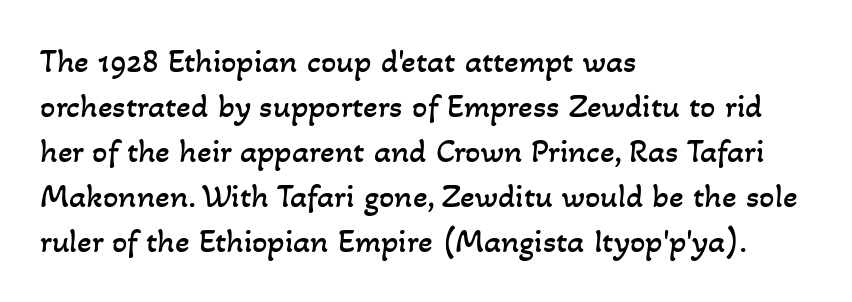
{"bold": "no", "weight": "regular", "width": "normal", "stroke_contrast": "low", "x_height": "small", "monospaced": "no", "underline": "no", "align": "left", "line_spacing": "normal", "line_spacing_ratio": 1.32, "letter_spacing": "normal", "letter_spacing_em": 0.0, "glyph_px": 34}
